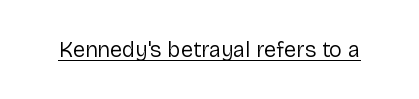
Does a line run under the words? Yes, clearly. Each word holds together tightly as a unit, with standard inter-letter gaps. When letters stand straight like this, we call the style roman or upright. Compared with a typical body face, this is equally light or lighter still.
